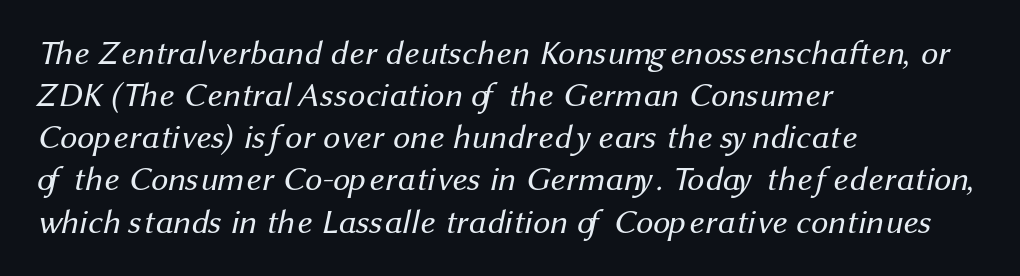
One-word summary of the alignment: left. Is the stroke heavy? The answer is a plain regular-or-lighter. Here the designer chose a conventional face with non-uniform glyph widths. The glyphs are unaccompanied by any horizontal stroke below them.
